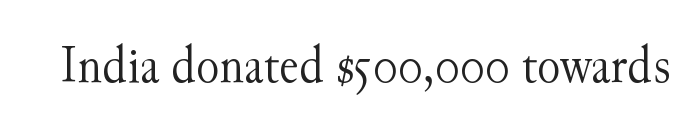
{"serif": "yes", "italic": "no", "bold": "no", "weight": "light", "width": "normal", "stroke_contrast": "medium", "x_height": "small", "monospaced": "no", "underline": "no", "letter_spacing": "normal", "letter_spacing_em": 0.0, "glyph_px": 54}
